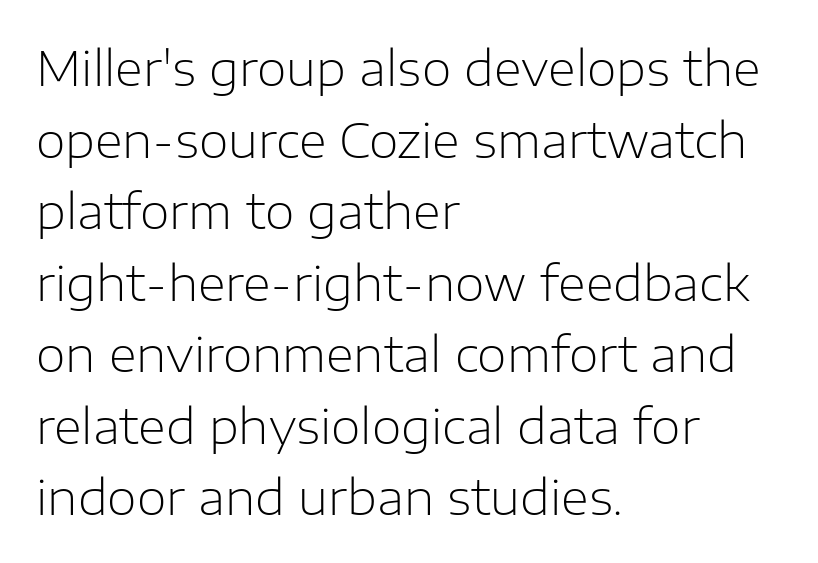
The image shows 48 px light sans-serif type, upright; set left-aligned, normal line spacing (1.49x), normal letter spacing, not underlined; low stroke contrast and a medium x-height.
